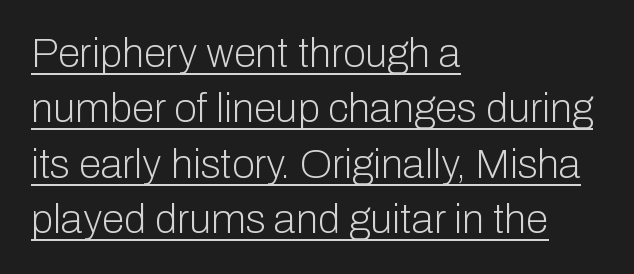
Look at the bottom of the vertical strokes: they stop flat, with no serifs. Glyph-to-glyph distance matches everyday printed text. Students, observe the line beneath the letters — that is underlining. Reading down the block, your eye returns to a fixed left position each line.
